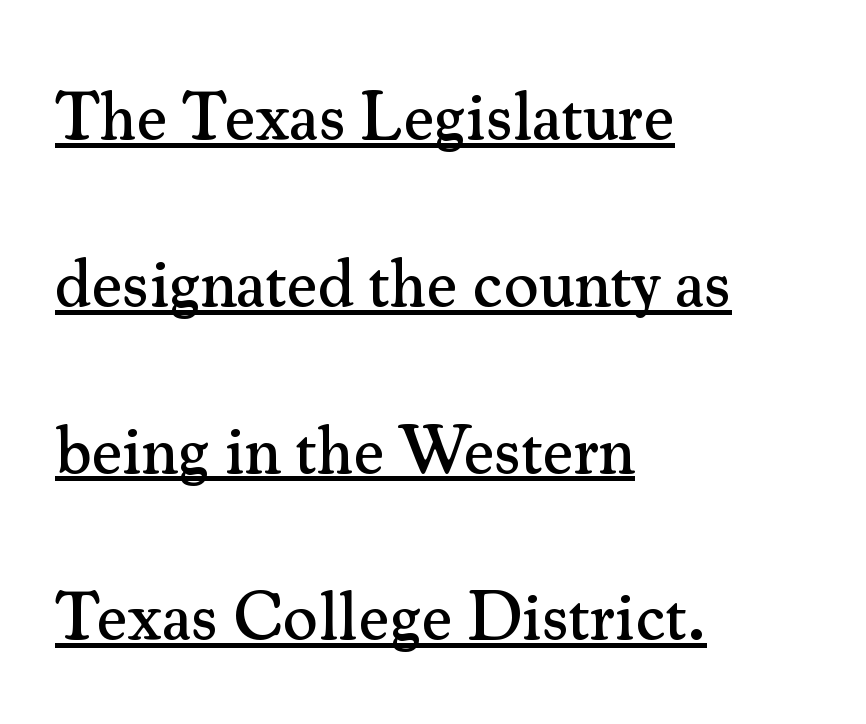
{"serif": "yes", "italic": "no", "width": "normal", "stroke_contrast": "medium", "x_height": "small", "monospaced": "no", "underline": "yes", "align": "left", "line_spacing": "loose", "line_spacing_ratio": 2.49, "letter_spacing": "normal", "letter_spacing_em": 0.0, "glyph_px": 67}
